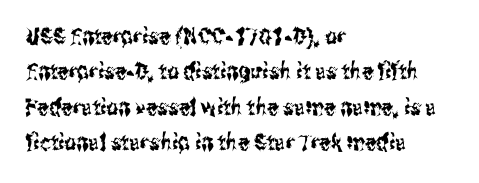
Q: Is the text italic (slanted)? A: No, it is upright.
Q: Is the text underlined? A: No.
Q: How is the paragraph aligned? A: Left-aligned.
Q: Is the spacing between letters normal or unusually wide? A: Normal.
Q: Is the spacing between lines tight, normal or loose? A: Normal.
